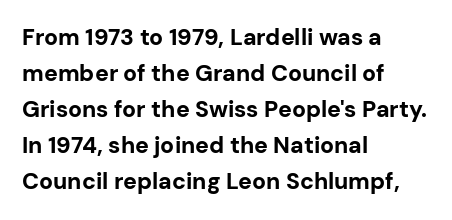
The image shows 23 px bold type, upright; set left-aligned, normal line spacing (1.57x), normal letter spacing, not underlined.
